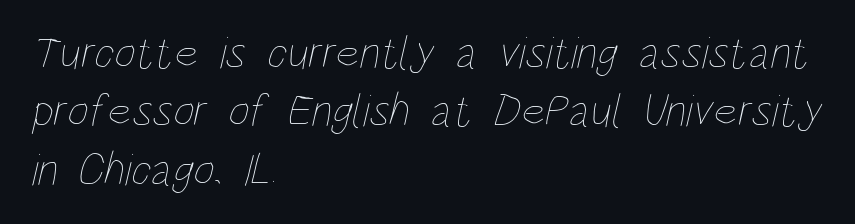
Q: Is the text bold? A: No.
Q: Is the text underlined? A: No.
Q: How is the paragraph aligned? A: Left-aligned.
Q: Is the spacing between letters normal or unusually wide? A: Normal.
Q: Is the spacing between lines tight, normal or loose? A: Normal.
Q: Width (condensed, normal, or wide)? A: Condensed.
Q: Stroke contrast? A: Low.
Q: x-height? A: Large.
Q: Monospaced? A: No.
